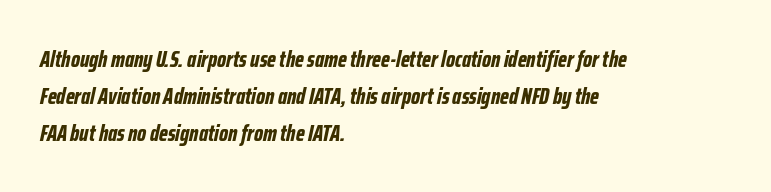
Q: Is the text bold? A: Yes.
Q: Is the text italic (slanted)? A: Yes, it leans right by about 12 degrees.
Q: Is the text underlined? A: No.
Q: How is the paragraph aligned? A: Left-aligned.
Q: Is the spacing between letters normal or unusually wide? A: Normal.
Q: Is the spacing between lines tight, normal or loose? A: Normal.
